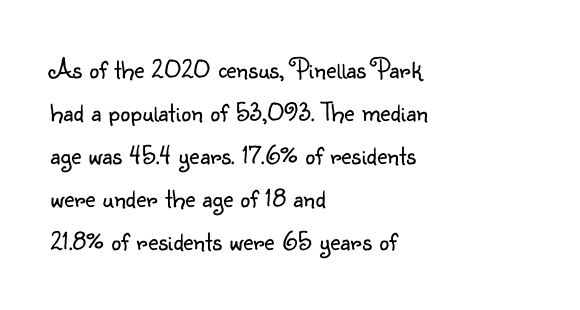
{"serif": "no", "italic": "no", "bold": "no", "weight": "light", "width": "normal", "stroke_contrast": "low", "x_height": "small", "monospaced": "no", "underline": "no", "align": "left", "line_spacing": "normal", "line_spacing_ratio": 1.54, "letter_spacing": "normal", "letter_spacing_em": 0.0, "glyph_px": 28}
